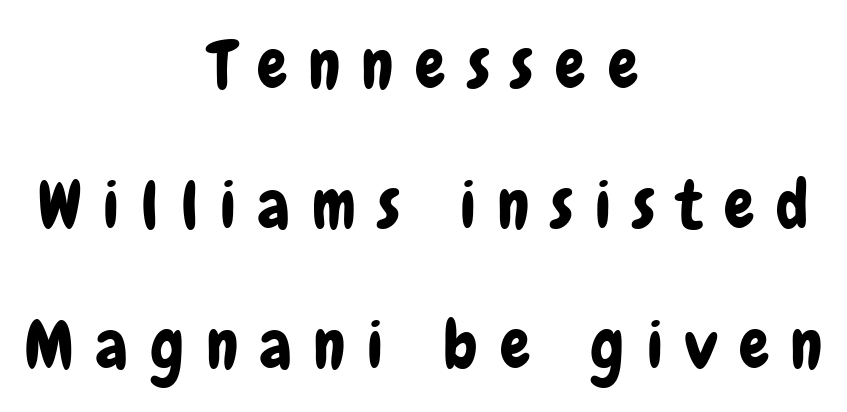
Words appear elongated and porous because spacing is wide. Characters remain perfectly vertical along every line. A centered setting, common on invitations and titles, is used for this passage. The face used here is a sans, in the tradition of grotesques and geometrics. This block would shrink considerably if given ordinary leading; it's expanded now.
